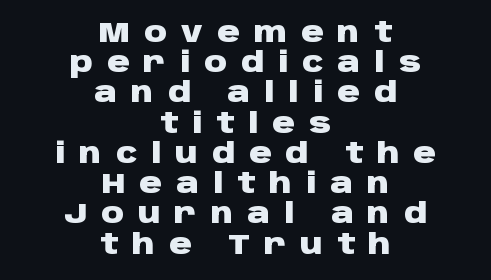
Only glyphs here, with clear space below each row. This sample uses a sans-serif face. Successive baselines arrive quickly, one right under another. In CSS terms this would be text-align: center. When letters stand straight like this, we call the style roman or upright.
